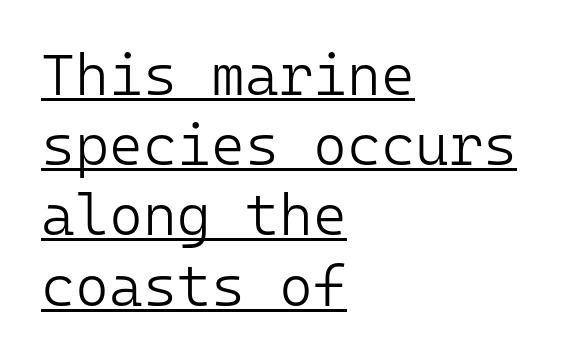
The rendering uses typewriter-style spacing with identical character cells. The rendering uses the underline text-decoration. Letters have the restrained weight of plain body copy at most. In terms of letterspacing, this is plain default setting.
